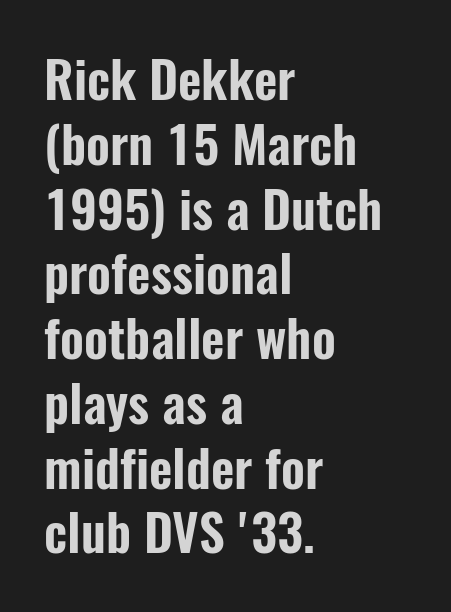
Q: Is the text italic (slanted)? A: No, it is upright.
Q: Is the typeface a serif or a sans-serif typeface? A: Sans-serif.
Q: Is the text underlined? A: No.
Q: How is the paragraph aligned? A: Left-aligned.
Q: Is the spacing between letters normal or unusually wide? A: Normal.
Q: Is the spacing between lines tight, normal or loose? A: Normal.
Q: Width (condensed, normal, or wide)? A: Condensed.
Q: Stroke contrast? A: Low.
Q: x-height? A: Medium.
Q: Monospaced? A: No.
